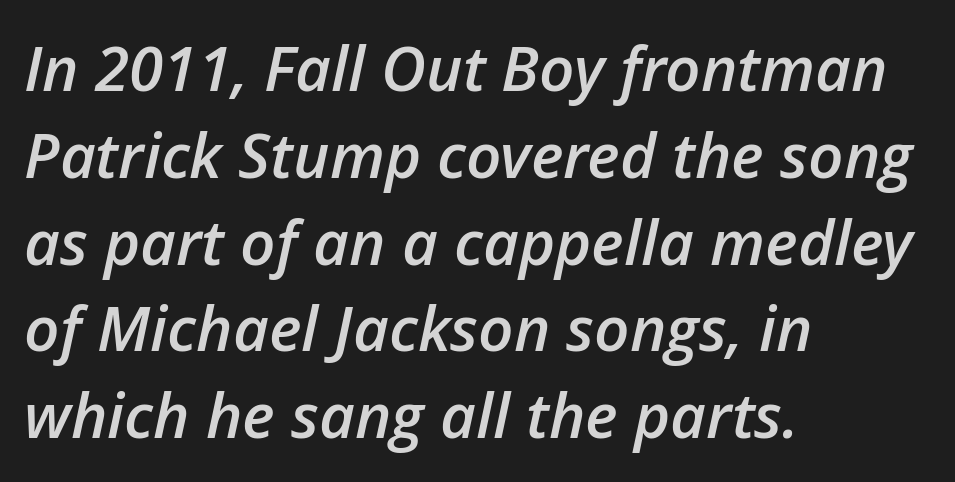
Q: Is the text bold? A: Semi-bold.
Q: Is the text italic (slanted)? A: Yes, it leans right by about 12 degrees.
Q: Is the text underlined? A: No.
Q: How is the paragraph aligned? A: Left-aligned.
Q: Is the spacing between letters normal or unusually wide? A: Normal.
Q: Is the spacing between lines tight, normal or loose? A: Normal.
Q: Width (condensed, normal, or wide)? A: Normal.
Q: Stroke contrast? A: Low.
Q: x-height? A: Medium.
Q: Monospaced? A: No.
